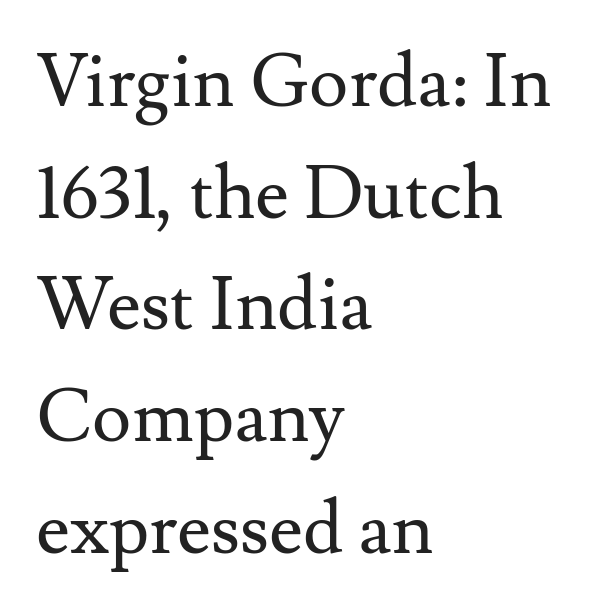
Small tapered or slab feet sit at the stroke ends, so this counts as serif. The letters advance in unequal steps, a hallmark of proportional type. Is the type heavy? It reads as light-to-regular instead. The face used here is rendered with its standard letterfit.
